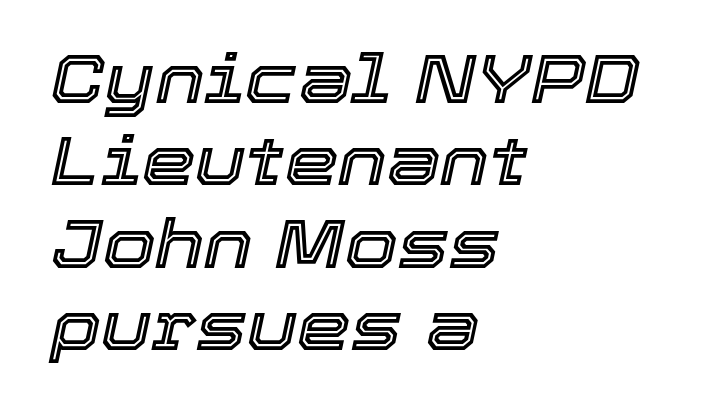
Q: Is the text italic (slanted)? A: Yes, it leans right by about 12 degrees.
Q: Is the text underlined? A: No.
Q: How is the paragraph aligned? A: Left-aligned.
Q: Is the spacing between letters normal or unusually wide? A: Normal.
Q: Width (condensed, normal, or wide)? A: Normal.
Q: x-height? A: Medium.
Q: Monospaced? A: No.
